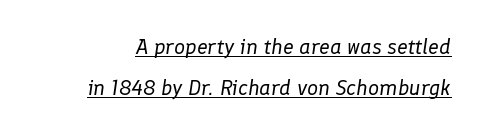
The gaps between neighbouring characters are ordinary and unremarkable. Descenders here cross a horizontal rule under the line. The glyphs look as if they've been sheared to an angle. Heft: none added — not bold.
